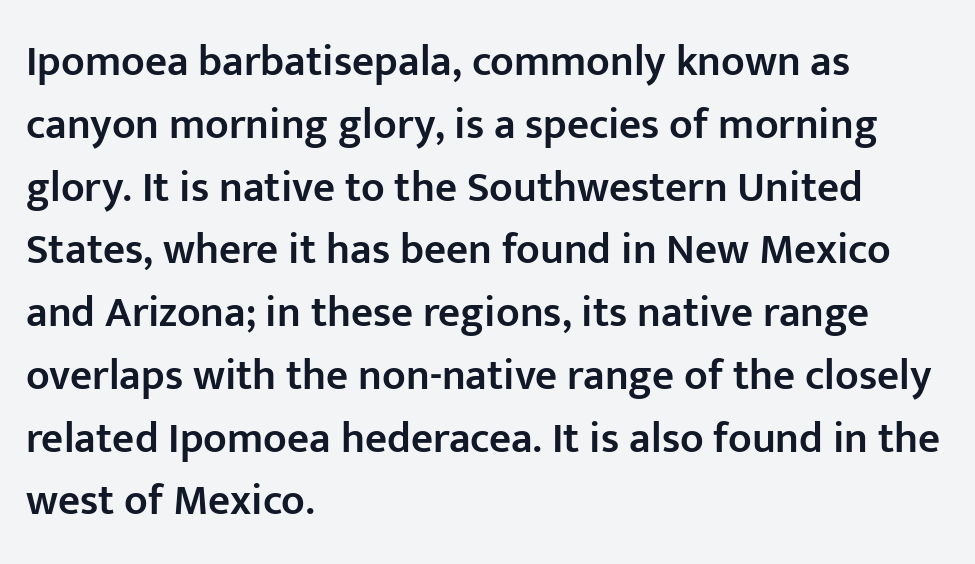
{"serif": "no", "italic": "no", "bold": "semi", "weight": "semibold", "width": "normal", "stroke_contrast": "low", "x_height": "medium", "monospaced": "no", "underline": "no", "align": "left", "line_spacing": "normal", "line_spacing_ratio": 1.46, "letter_spacing": "normal", "letter_spacing_em": 0.0, "glyph_px": 43}
